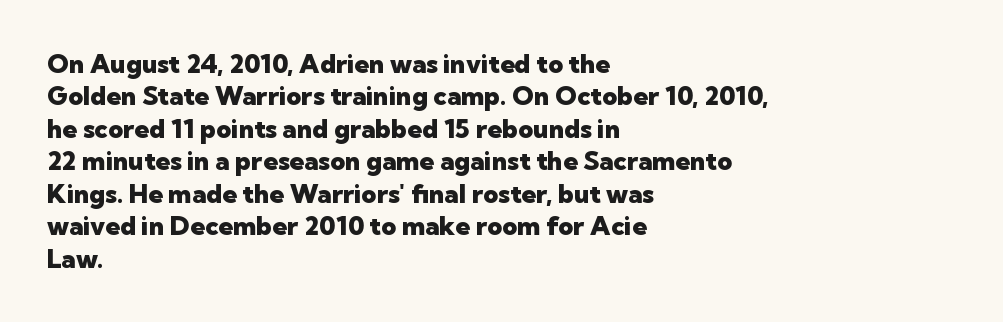
{"italic": "no", "bold": "yes", "underline": "no", "align": "left", "line_spacing": "normal", "line_spacing_ratio": 1.25, "letter_spacing": "normal", "letter_spacing_em": 0.0, "glyph_px": 26}
